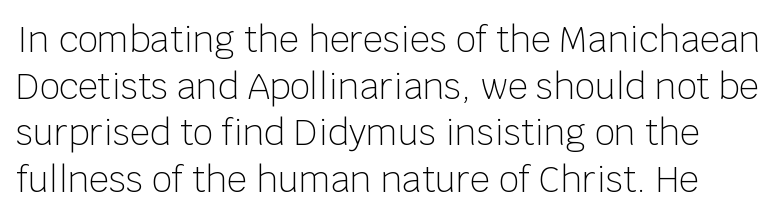
{"serif": "no", "italic": "no", "bold": "no", "weight": "light", "width": "normal", "stroke_contrast": "low", "x_height": "large", "monospaced": "no", "underline": "no", "line_spacing": "normal", "line_spacing_ratio": 1.33, "letter_spacing": "normal", "letter_spacing_em": 0.0, "glyph_px": 35}
